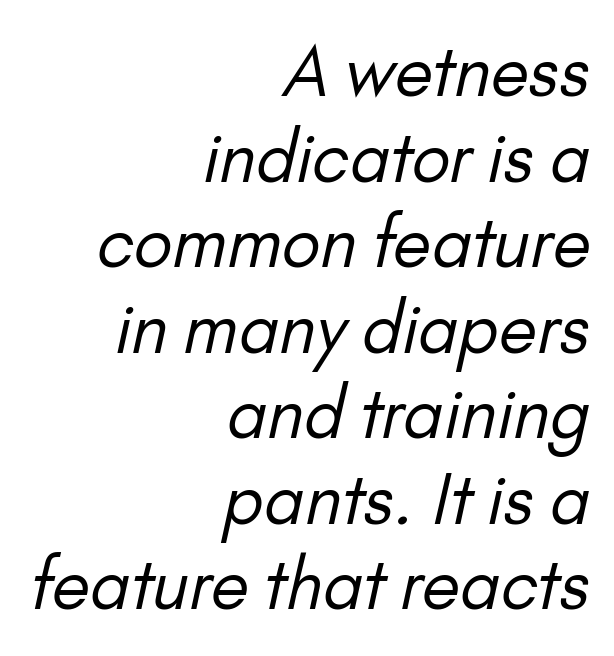
{"serif": "no", "bold": "no", "weight": "regular", "width": "normal", "stroke_contrast": "low", "x_height": "small", "monospaced": "no", "underline": "no", "align": "right", "line_spacing_ratio": 1.24, "letter_spacing": "normal", "letter_spacing_em": 0.0, "glyph_px": 69}
